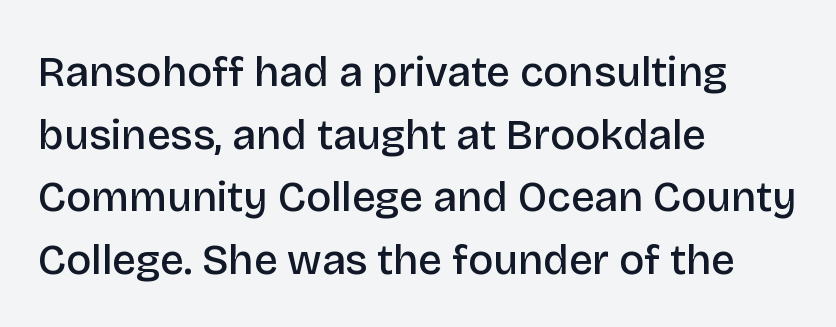
Q: Is the text bold? A: Semi-bold.
Q: Is the text italic (slanted)? A: No, it is upright.
Q: Is the typeface a serif or a sans-serif typeface? A: Sans-serif.
Q: Is the text underlined? A: No.
Q: How is the paragraph aligned? A: Left-aligned.
Q: Is the spacing between letters normal or unusually wide? A: Normal.
Q: Is the spacing between lines tight, normal or loose? A: Normal.
Q: Width (condensed, normal, or wide)? A: Normal.
Q: Stroke contrast? A: Low.
Q: x-height? A: Large.
Q: Monospaced? A: No.
